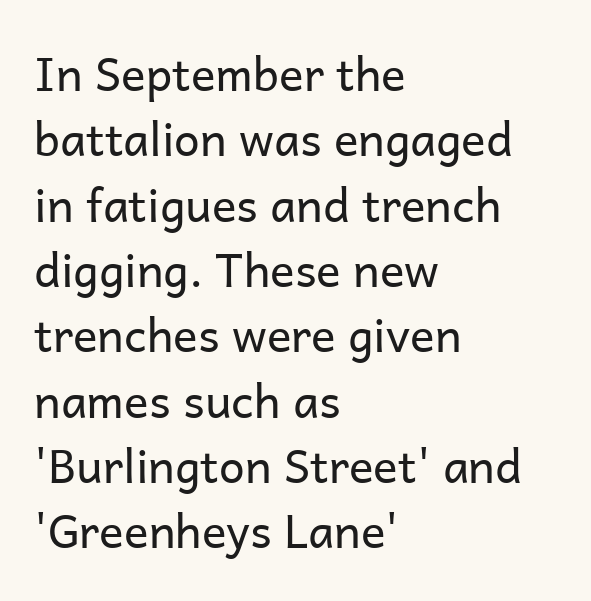
Q: Is the text bold? A: No.
Q: Is the text italic (slanted)? A: No, it is upright.
Q: Is the typeface a serif or a sans-serif typeface? A: Sans-serif.
Q: Is the text underlined? A: No.
Q: How is the paragraph aligned? A: Left-aligned.
Q: Is the spacing between letters normal or unusually wide? A: Normal.
Q: Is the spacing between lines tight, normal or loose? A: Normal.
Q: Width (condensed, normal, or wide)? A: Normal.
Q: Stroke contrast? A: Low.
Q: x-height? A: Medium.
Q: Monospaced? A: No.
